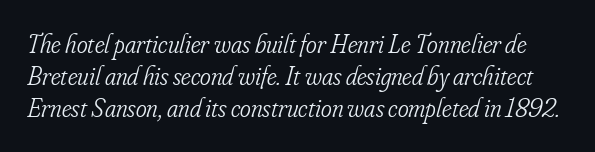
{"italic": "yes", "lean": "right", "slant_degrees": 16, "bold": "no", "underline": "no", "line_spacing_ratio": 1.24, "letter_spacing": "normal", "letter_spacing_em": 0.0, "glyph_px": 26}
